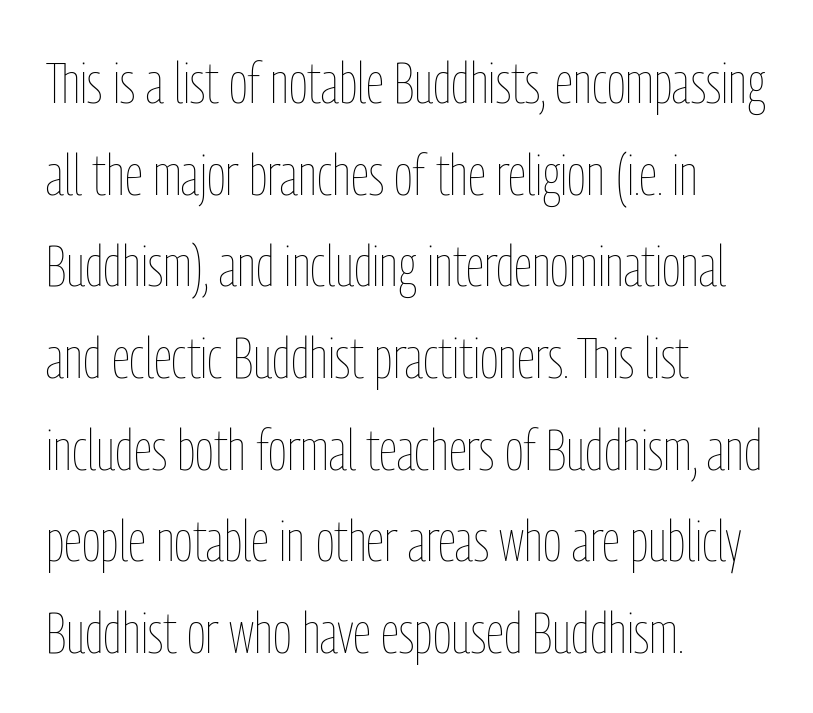
Q: Is the text bold? A: No.
Q: Is the text italic (slanted)? A: No, it is upright.
Q: Is the text underlined? A: No.
Q: How is the paragraph aligned? A: Left-aligned.
Q: Is the spacing between letters normal or unusually wide? A: Normal.
Q: Is the spacing between lines tight, normal or loose? A: Normal.
Q: Width (condensed, normal, or wide)? A: Condensed.
Q: Stroke contrast? A: Low.
Q: x-height? A: Medium.
Q: Monospaced? A: No.
